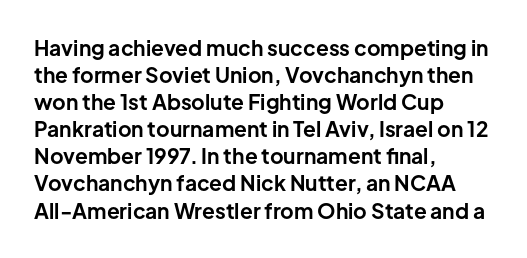
The space directly below the letters is spotless. In terms of leading, this rendering sits right in the middle. Notice how the stems are strictly vertical — no italics here. Honestly, the letter spacing is just normal — you wouldn't notice it. Typesetter's note: full bold, strokes at maximum text heaviness.
